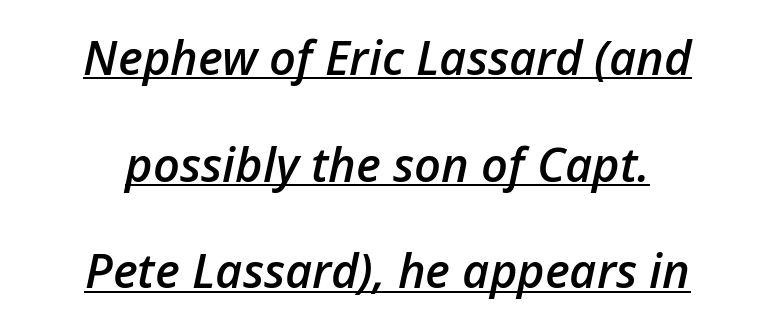
{"italic": "yes", "lean": "right", "slant_degrees": 12, "bold": "semi", "weight": "semibold", "width": "normal", "stroke_contrast": "low", "x_height": "medium", "monospaced": "no", "underline": "yes", "align": "center", "line_spacing": "loose", "line_spacing_ratio": 2.27, "letter_spacing": "normal", "letter_spacing_em": 0.0, "glyph_px": 47}
